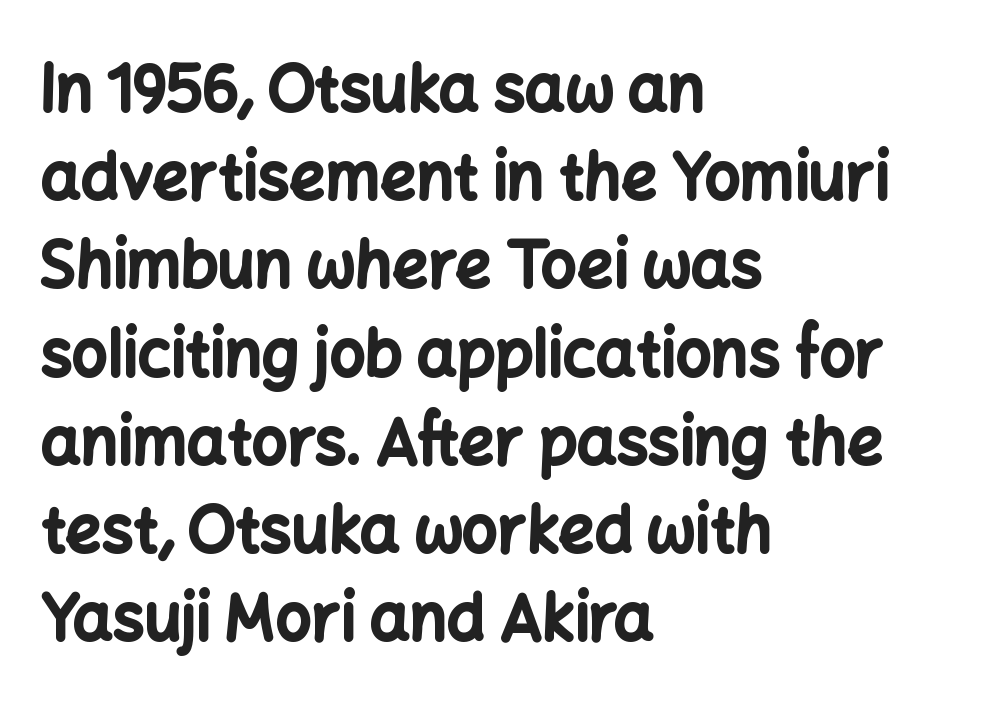
{"serif": "no", "italic": "no", "bold": "yes", "weight": "bold", "width": "normal", "stroke_contrast": "low", "x_height": "medium", "monospaced": "no", "underline": "no", "align": "left", "line_spacing": "normal", "line_spacing_ratio": 1.4, "letter_spacing": "normal", "letter_spacing_em": 0.0, "glyph_px": 63}
